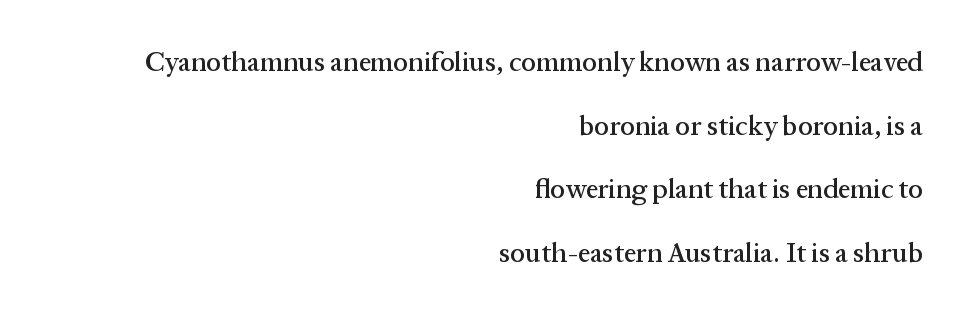
{"italic": "no", "underline": "no", "align": "right", "line_spacing": "loose", "line_spacing_ratio": 2.36, "letter_spacing": "normal", "letter_spacing_em": 0.0, "glyph_px": 27}
